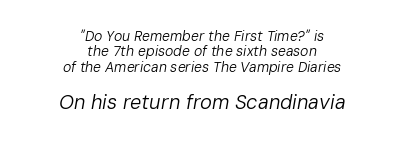
Style check: oblique. These lines huddle together more closely than default settings would place them. Which chunk is bigger? The second one — the bottom block dwarfs the top. The foot of each line stays bare and open.
